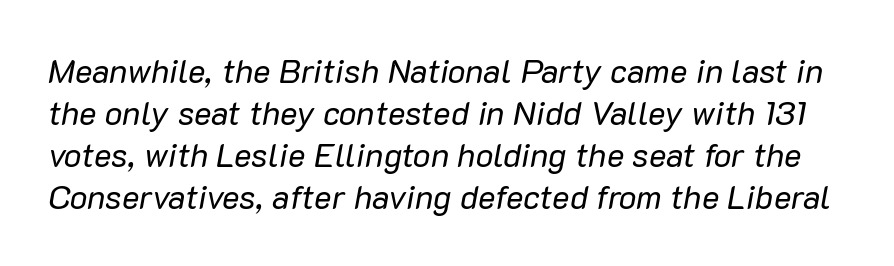
Q: Is the text bold? A: No.
Q: Is the text italic (slanted)? A: Yes, it leans right by about 10 degrees.
Q: Is the text underlined? A: No.
Q: Is the spacing between letters normal or unusually wide? A: Normal.
Q: Is the spacing between lines tight, normal or loose? A: Normal.
Q: Width (condensed, normal, or wide)? A: Normal.
Q: Stroke contrast? A: Low.
Q: x-height? A: Medium.
Q: Monospaced? A: No.
